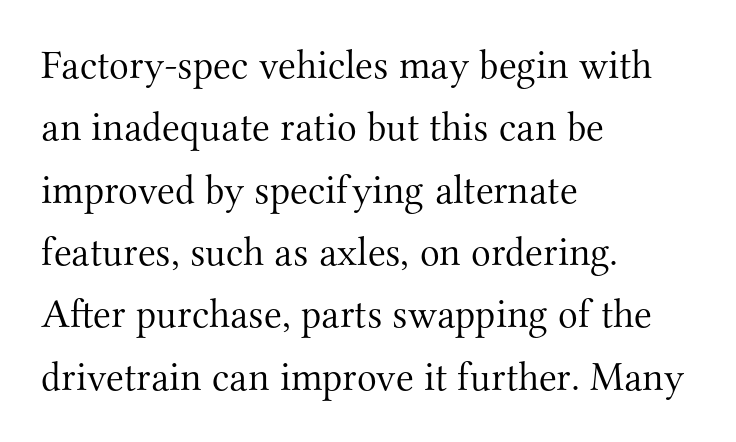
The image shows 41 px light serif type, upright; set left-aligned, normal line spacing (1.52x), normal letter spacing, not underlined; medium stroke contrast and a small x-height.
